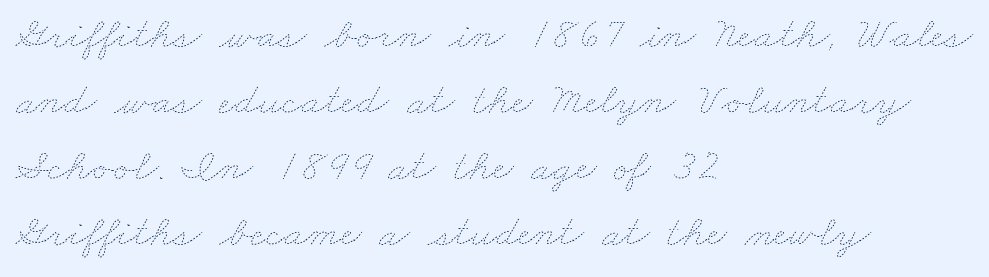
The image shows 45 px thin, wide type; set left-aligned, normal line spacing (1.47x), normal letter spacing, not underlined; low stroke contrast and a small x-height.
